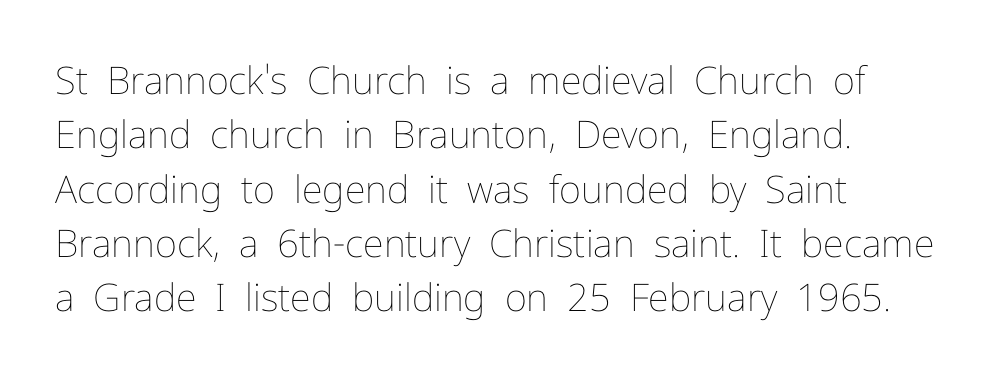
Q: Is the text bold? A: No.
Q: Is the text italic (slanted)? A: No, it is upright.
Q: Is the text underlined? A: No.
Q: How is the paragraph aligned? A: Left-aligned.
Q: Is the spacing between letters normal or unusually wide? A: Normal.
Q: Is the spacing between lines tight, normal or loose? A: Normal.
Q: Width (condensed, normal, or wide)? A: Normal.
Q: Stroke contrast? A: Low.
Q: x-height? A: Medium.
Q: Monospaced? A: No.
